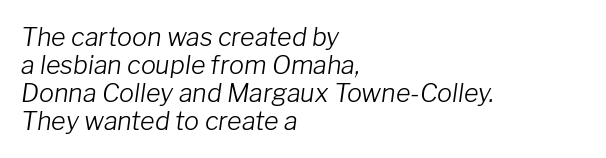
Q: Is the text bold? A: No.
Q: Is the text italic (slanted)? A: Yes, it leans right by about 8 degrees.
Q: Is the text underlined? A: No.
Q: How is the paragraph aligned? A: Left-aligned.
Q: Is the spacing between letters normal or unusually wide? A: Normal.
Q: Is the spacing between lines tight, normal or loose? A: Tight.
